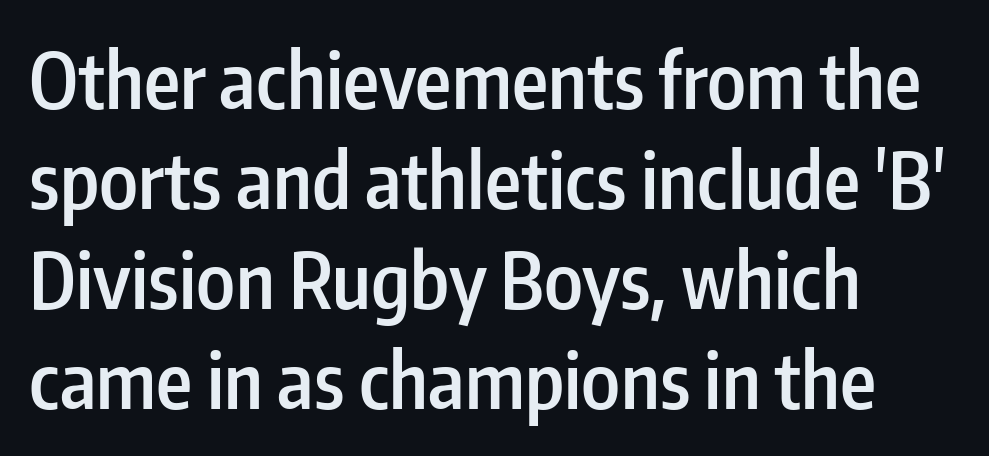
{"serif": "no", "italic": "no", "bold": "semi", "weight": "semibold", "width": "condensed", "stroke_contrast": "low", "x_height": "medium", "monospaced": "no", "underline": "no", "align": "left", "line_spacing": "normal", "line_spacing_ratio": 1.3, "letter_spacing": "normal", "letter_spacing_em": 0.0, "glyph_px": 77}
